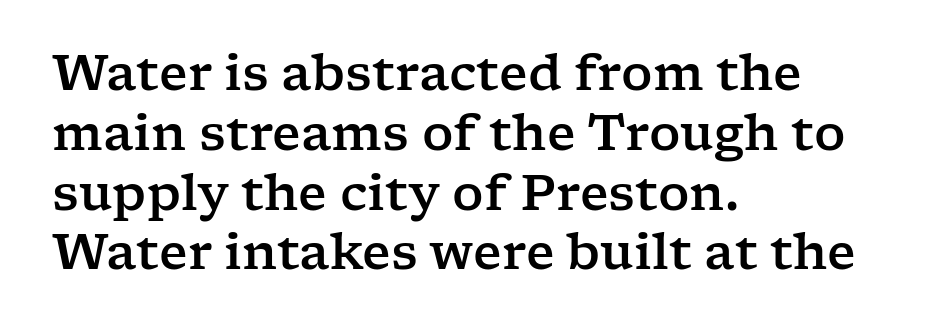
Is the letter spacing exaggerated? No — it looks like the ordinary default. Descenders hang freely into open space. A typesetter would call this proportional, since set widths differ per character. The specimen reads as upright at a glance.
